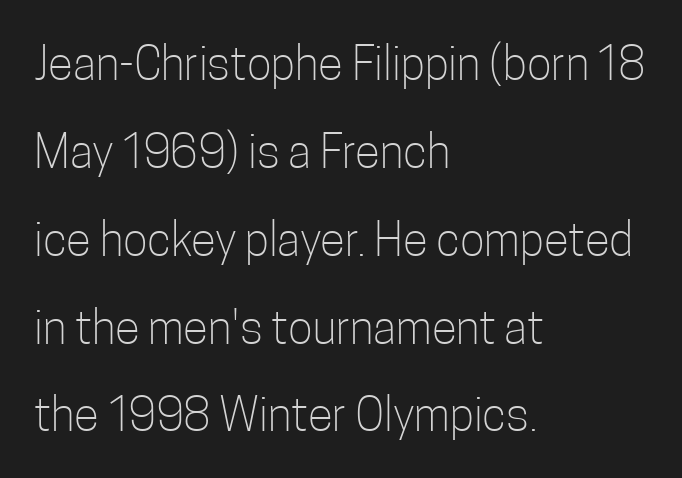
{"serif": "no", "italic": "no", "bold": "no", "weight": "light", "width": "condensed", "stroke_contrast": "low", "x_height": "medium", "monospaced": "no", "underline": "no", "align": "left", "line_spacing": "loose", "line_spacing_ratio": 1.91, "letter_spacing": "normal", "letter_spacing_em": 0.0, "glyph_px": 46}
